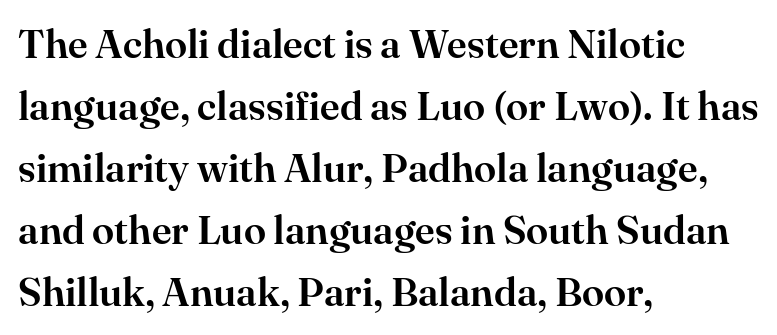
Anything drawn beneath the words? Only blank space. This sample uses plain, unmodified letter spacing. Line spacing here is normal. Proportional: the letters do not fall into vertical columns. Every row of glyphs begins at an identical x-position on the left. Regarding serifs, this sample has them.
